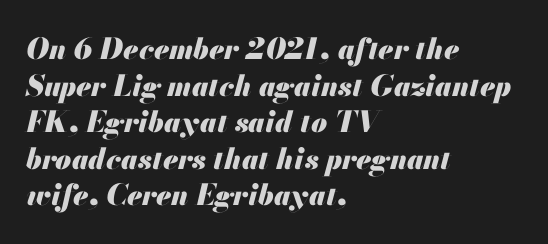
The image shows 29 px heavy type, italic (leaning right); set left-aligned, normal line spacing (1.26x), normal letter spacing, not underlined; medium stroke contrast and a small x-height.
